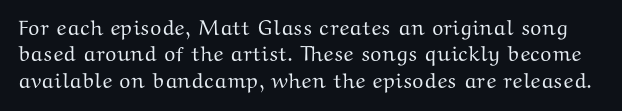
{"italic": "no", "underline": "no", "line_spacing": "normal", "line_spacing_ratio": 1.26, "letter_spacing": "normal", "letter_spacing_em": 0.0, "glyph_px": 21}
